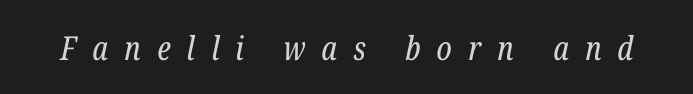
{"serif": "yes", "italic": "yes", "lean": "right", "slant_degrees": 12, "bold": "no", "weight": "regular", "width": "condensed", "stroke_contrast": "low", "x_height": "medium", "monospaced": "no", "underline": "no", "letter_spacing": "wide", "letter_spacing_em": 0.49, "glyph_px": 33}
